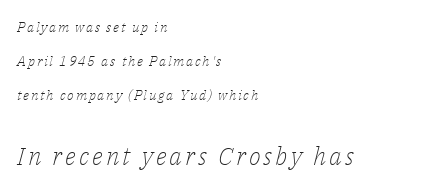
Q: Is the text bold? A: No.
Q: Is the text italic (slanted)? A: Yes, it leans right by about 14 degrees.
Q: Is the text underlined? A: No.
Q: How is the paragraph aligned? A: Left-aligned.
Q: Is the spacing between lines tight, normal or loose? A: Loose.
Q: Which block of text is set in a larger size, the first (top) or the second (bottom)? A: The second (bottom) one.
